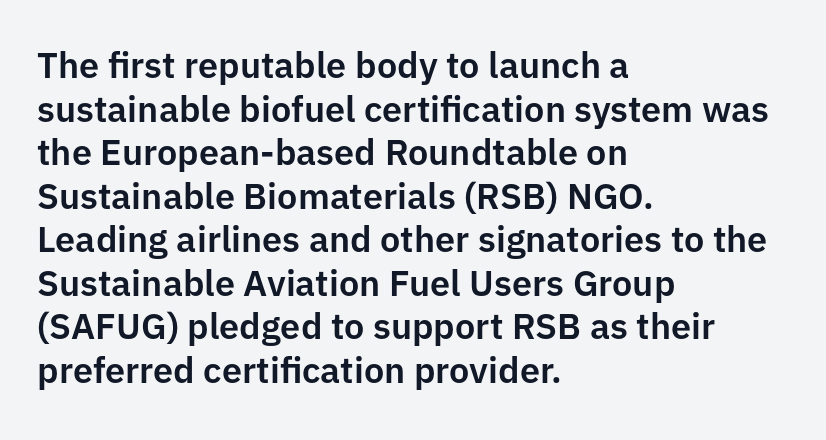
{"serif": "no", "italic": "no", "width": "normal", "stroke_contrast": "low", "x_height": "medium", "monospaced": "no", "underline": "no", "align": "left", "line_spacing_ratio": 1.21, "letter_spacing": "normal", "letter_spacing_em": 0.0, "glyph_px": 36}
